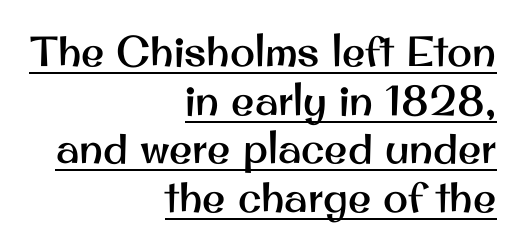
The image shows 42 px sans-serif type, upright; set right-aligned, line spacing 1.16x, normal letter spacing, underlined; medium stroke contrast and a small x-height.
